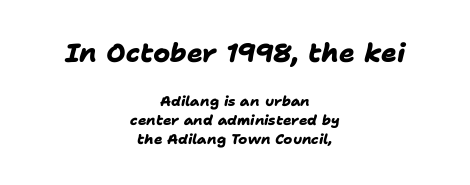
The image shows 26 px bold type; set centered, normal line spacing (1.36x), normal letter spacing, not underlined; the first (top) block is 1.86x larger.
